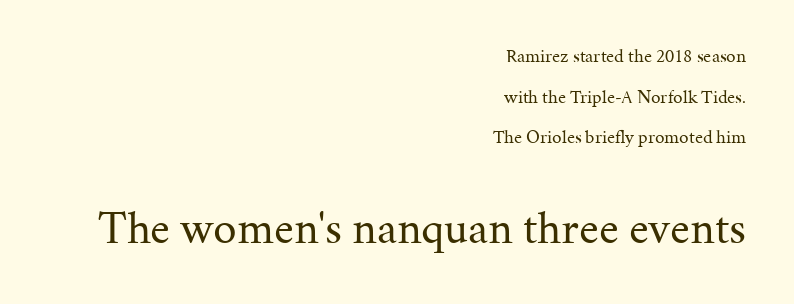
{"serif": "yes", "italic": "no", "bold": "no", "weight": "regular", "width": "normal", "stroke_contrast": "medium", "x_height": "medium", "monospaced": "no", "underline": "no", "align": "right", "line_spacing": "loose", "line_spacing_ratio": 2.14, "letter_spacing": "normal", "letter_spacing_em": 0.0, "larger_block": "second", "size_ratio": 2.47, "glyph_px": 47}
